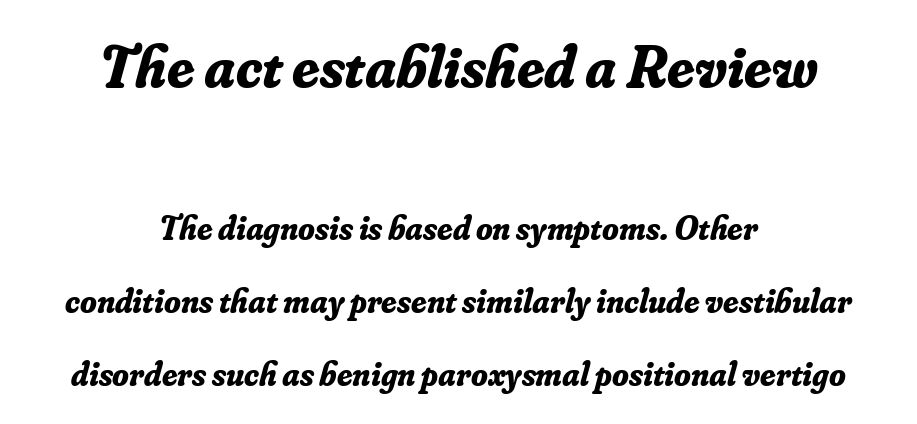
Bare-footed words on every line. Size hierarchy here favors the leading block over the trailing one. An italicized treatment has been applied to the whole sample. Which margin do the lines hug? Neither — every line sits in the middle. The typeface chosen for these lines features serifs. Widely set lines give the paragraph a tall, airy silhouette.
